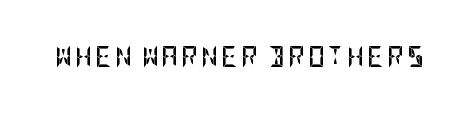
The image shows 21 px bold type, upright; set not underlined.
